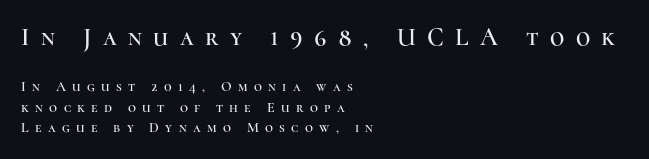
The image shows 25 px text type, upright; set left-aligned, normal line spacing (1.48x), unusually wide letter spacing (+0.45 em), not underlined; the first (top) block is 1.79x larger.
